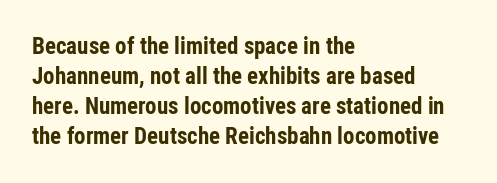
The image shows 23 px bold type, upright; set left-aligned, normal line spacing (1.31x), normal letter spacing, not underlined.
